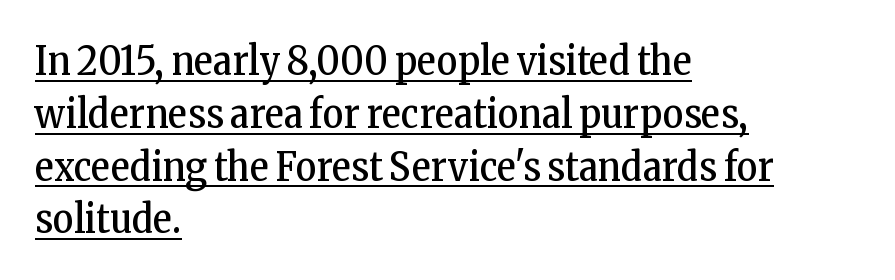
{"serif": "yes", "italic": "no", "bold": "no", "weight": "regular", "width": "condensed", "stroke_contrast": "low", "x_height": "medium", "monospaced": "no", "underline": "yes", "align": "left", "line_spacing": "normal", "line_spacing_ratio": 1.32, "letter_spacing": "normal", "letter_spacing_em": 0.0, "glyph_px": 40}
